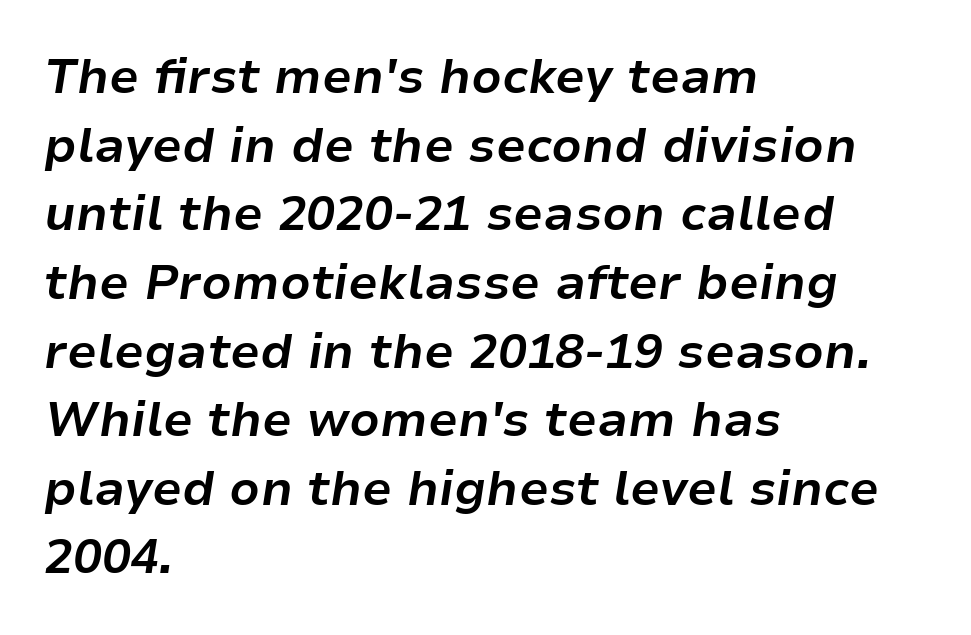
The image shows 48 px bold type, italic (leaning right); set left-aligned, normal line spacing (1.43x), normal letter spacing, not underlined; low stroke contrast and a medium x-height.
